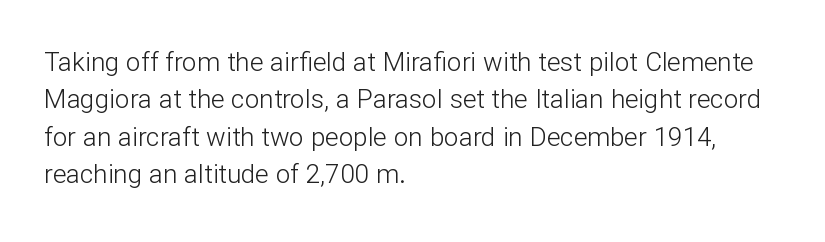
The image shows 26 px text type, upright; set left-aligned, normal line spacing (1.44x), normal letter spacing, not underlined.
